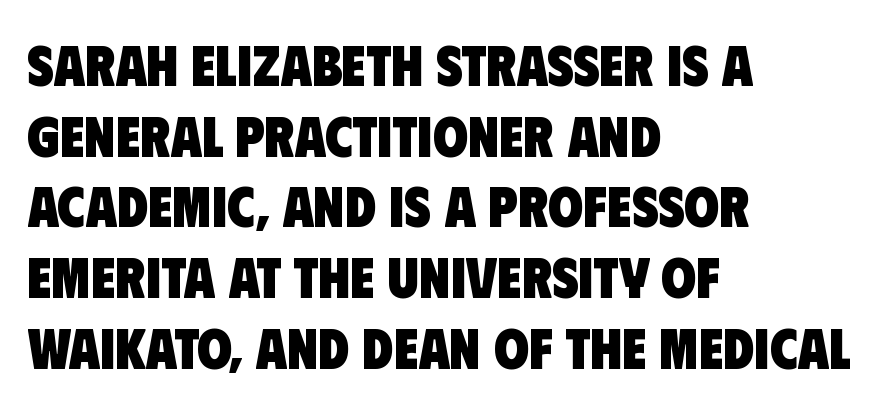
Leftover space on each line is placed entirely after the last word. The face used here is proportionally spaced, like ordinary book or web type. Set as a true bold cut, around the 700 mark. Characters follow at the spacing the type designer built in. Descenders hang freely into open space. Type style note: lacks serifs.
